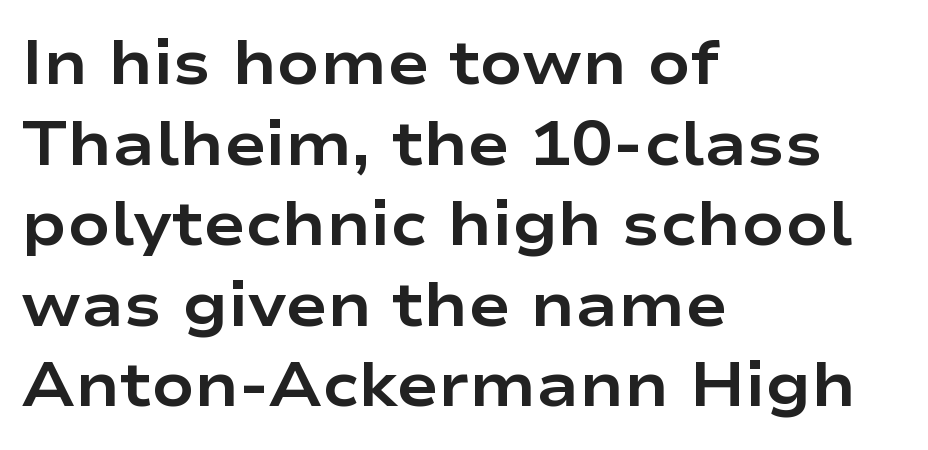
{"serif": "no", "italic": "no", "bold": "yes", "weight": "bold", "width": "wide", "stroke_contrast": "low", "x_height": "medium", "monospaced": "no", "underline": "no", "align": "left", "line_spacing": "normal", "line_spacing_ratio": 1.3, "letter_spacing": "normal", "letter_spacing_em": 0.0, "glyph_px": 62}
